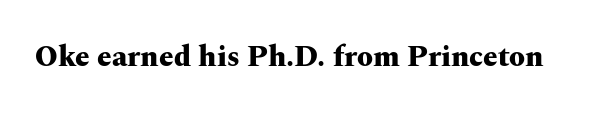
{"serif": "yes", "italic": "no", "bold": "yes", "weight": "heavy", "width": "wide", "stroke_contrast": "medium", "x_height": "medium", "monospaced": "no", "underline": "no", "letter_spacing": "normal", "letter_spacing_em": 0.0, "glyph_px": 29}
